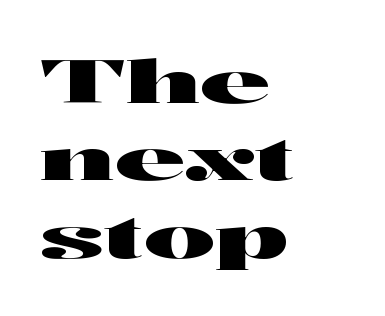
Q: Is the text italic (slanted)? A: No, it is upright.
Q: Is the typeface a serif or a sans-serif typeface? A: Sans-serif.
Q: Is the text underlined? A: No.
Q: How is the paragraph aligned? A: Left-aligned.
Q: Is the spacing between letters normal or unusually wide? A: Normal.
Q: Is the spacing between lines tight, normal or loose? A: Normal.
Q: Width (condensed, normal, or wide)? A: Wide.
Q: Stroke contrast? A: High.
Q: x-height? A: Medium.
Q: Monospaced? A: No.
